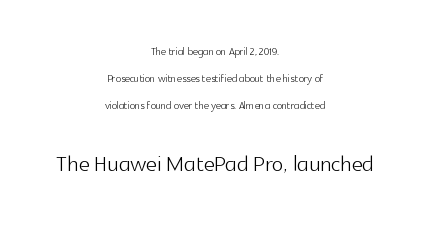
Note: smaller setting up top, larger setting below. The baseline area is clear. Typographically, this falls in the sans-serif category. The lines in this sample share a center point and differ in where they start and stop. Students, note that the glyphs here touch the page at normal intervals.
